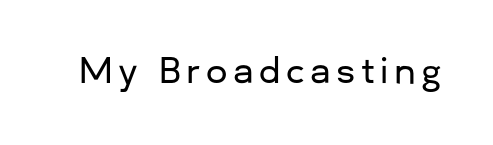
Q: Is the text italic (slanted)? A: No, it is upright.
Q: Is the typeface a serif or a sans-serif typeface? A: Sans-serif.
Q: Is the text underlined? A: No.
Q: Width (condensed, normal, or wide)? A: Normal.
Q: Stroke contrast? A: Low.
Q: x-height? A: Medium.
Q: Monospaced? A: No.
